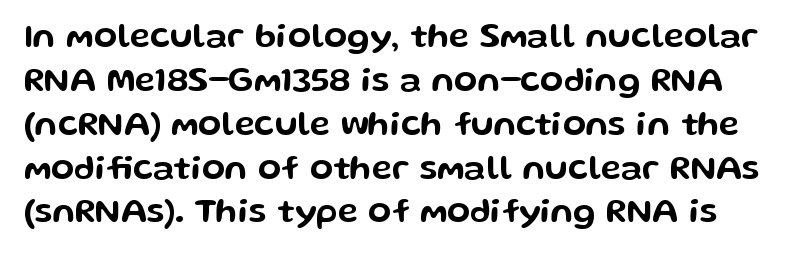
{"serif": "no", "italic": "no", "width": "wide", "stroke_contrast": "low", "x_height": "medium", "monospaced": "no", "underline": "no", "line_spacing": "normal", "line_spacing_ratio": 1.29, "letter_spacing": "normal", "letter_spacing_em": 0.0, "glyph_px": 34}
